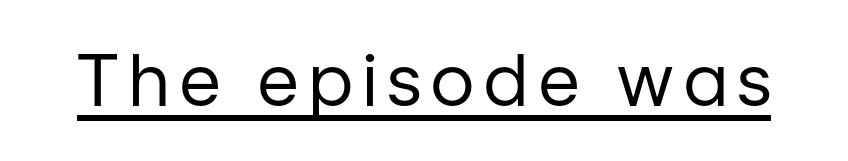
The image shows 71 px regular-weight sans-serif type, upright; set underlined; low stroke contrast and a medium x-height.
